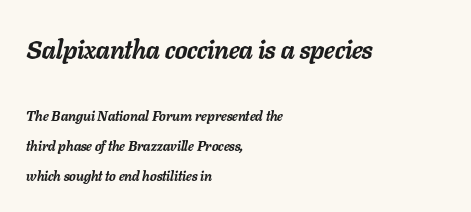
The face used here appears at its bigger size in the upper chunk. The passage shown has conventional tracking throughout. Layout note: lines flush left. These words are printed bold, with thick strokes throughout.
